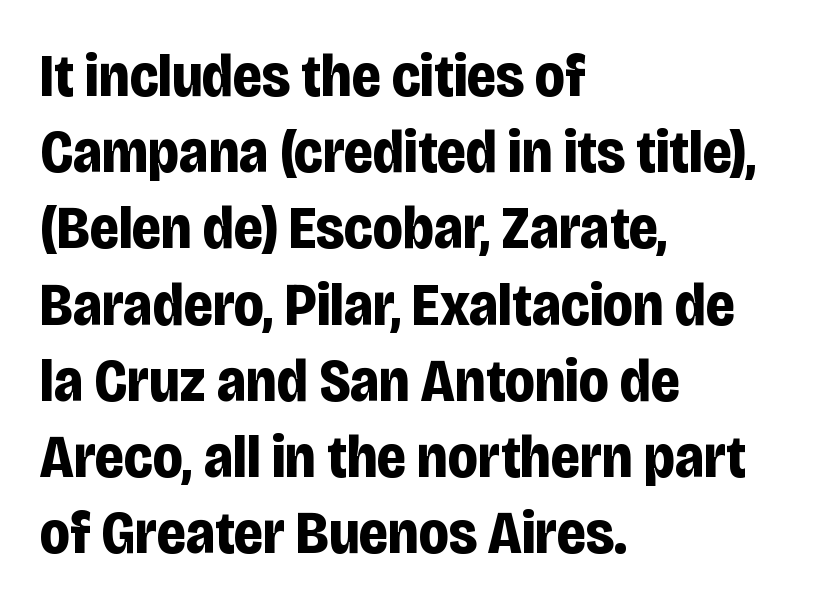
Q: Is the text bold? A: Yes.
Q: Is the text italic (slanted)? A: No, it is upright.
Q: Is the typeface a serif or a sans-serif typeface? A: Sans-serif.
Q: Is the text underlined? A: No.
Q: How is the paragraph aligned? A: Left-aligned.
Q: Is the spacing between letters normal or unusually wide? A: Normal.
Q: Is the spacing between lines tight, normal or loose? A: Normal.
Q: Width (condensed, normal, or wide)? A: Condensed.
Q: Stroke contrast? A: Low.
Q: x-height? A: Large.
Q: Monospaced? A: No.
